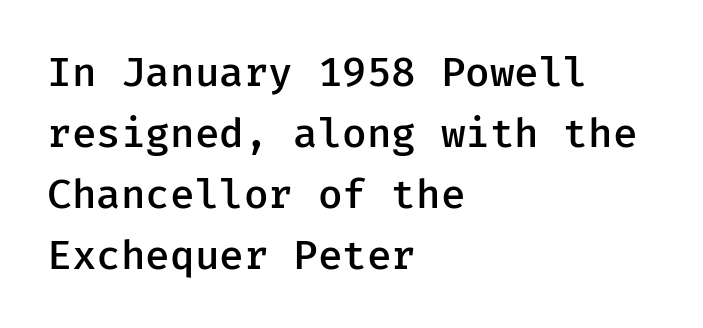
The image shows 41 px semibold sans-serif type, upright; set left-aligned, normal line spacing (1.49x), normal letter spacing, not underlined; low stroke contrast and a medium x-height.
